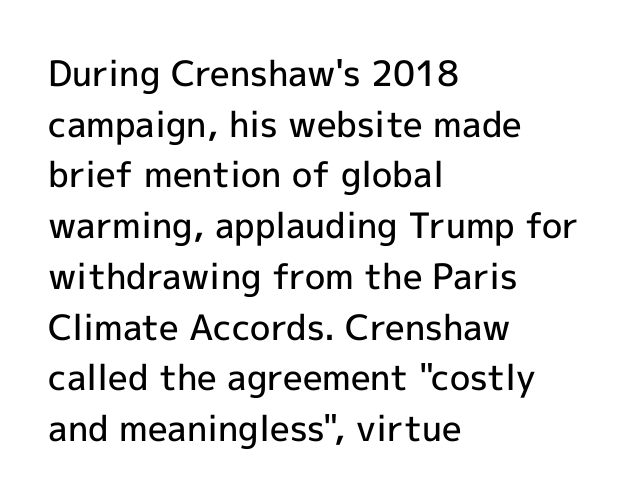
The image shows 35 px semibold sans-serif type, upright; set left-aligned, normal line spacing (1.45x), normal letter spacing, not underlined; a medium x-height.
